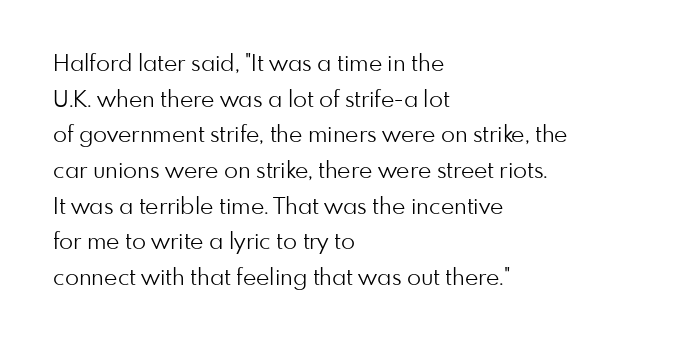
Q: Is the text bold? A: No.
Q: Is the text italic (slanted)? A: No, it is upright.
Q: Is the text underlined? A: No.
Q: How is the paragraph aligned? A: Left-aligned.
Q: Is the spacing between letters normal or unusually wide? A: Normal.
Q: Is the spacing between lines tight, normal or loose? A: Normal.
